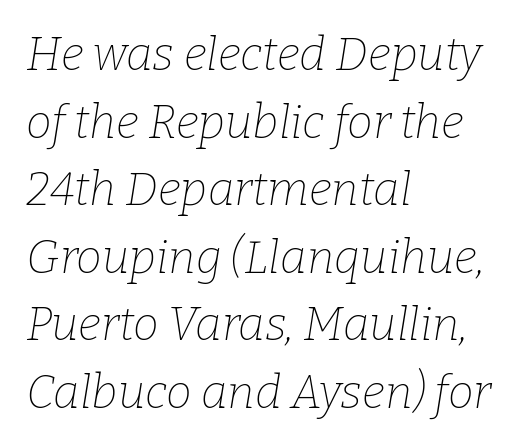
The image shows 46 px thin serif type, italic (leaning right); set left-aligned, normal line spacing (1.47x), normal letter spacing, not underlined; low stroke contrast and a medium x-height.
